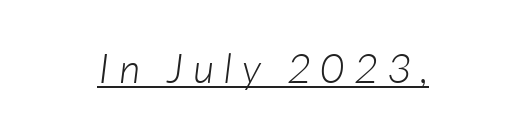
The image shows 41 px light type, italic (leaning right); set centered, unusually wide letter spacing (+0.23 em), underlined; low stroke contrast and a medium x-height.
